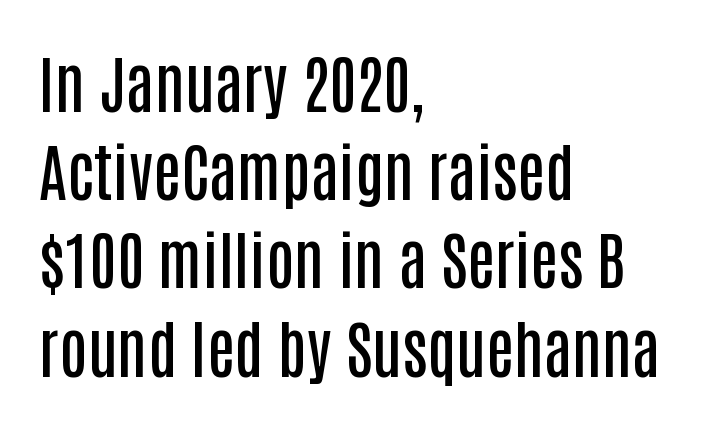
{"serif": "no", "italic": "no", "bold": "semi", "weight": "semibold", "width": "condensed", "stroke_contrast": "low", "x_height": "large", "monospaced": "no", "underline": "no", "align": "left", "line_spacing": "normal", "line_spacing_ratio": 1.4, "letter_spacing": "normal", "letter_spacing_em": 0.0, "glyph_px": 63}
